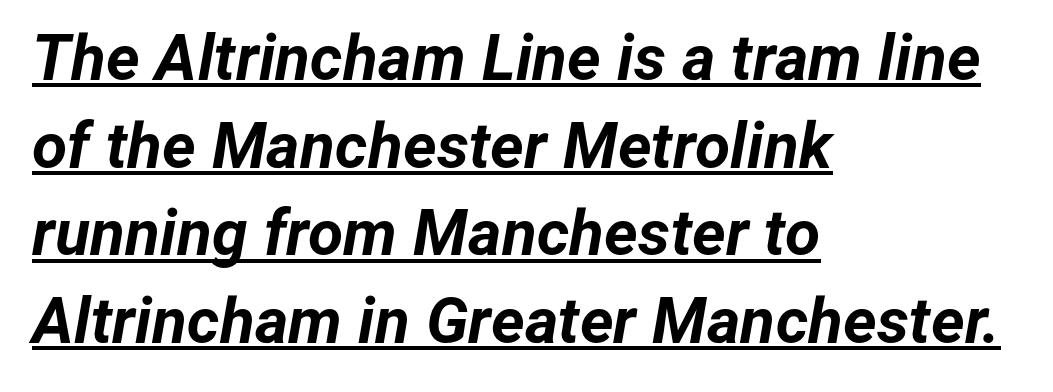
{"italic": "yes", "lean": "right", "slant_degrees": 12, "bold": "yes", "weight": "bold", "width": "normal", "stroke_contrast": "low", "x_height": "medium", "monospaced": "no", "underline": "yes", "align": "left", "line_spacing": "normal", "line_spacing_ratio": 1.37, "letter_spacing": "normal", "letter_spacing_em": 0.0, "glyph_px": 64}
